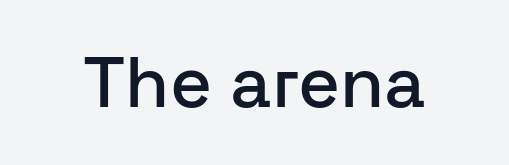
{"serif": "no", "italic": "no", "width": "normal", "stroke_contrast": "low", "x_height": "medium", "monospaced": "no", "underline": "no", "letter_spacing": "normal", "letter_spacing_em": 0.0, "glyph_px": 72}
